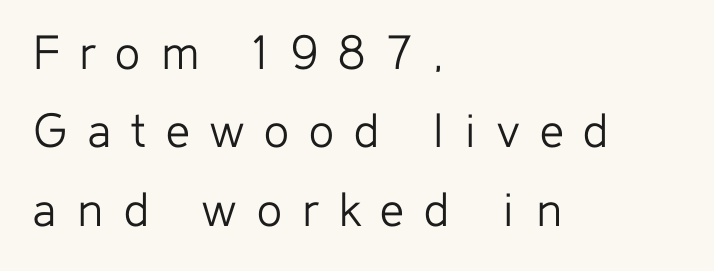
{"serif": "no", "italic": "no", "bold": "no", "weight": "light", "width": "normal", "stroke_contrast": "low", "x_height": "medium", "monospaced": "no", "underline": "no", "align": "left", "line_spacing": "normal", "line_spacing_ratio": 1.48, "letter_spacing": "wide", "letter_spacing_em": 0.38, "glyph_px": 53}
